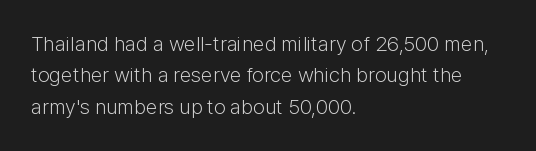
The image shows 21 px text type, upright; set left-aligned, normal line spacing (1.49x), normal letter spacing, not underlined.
